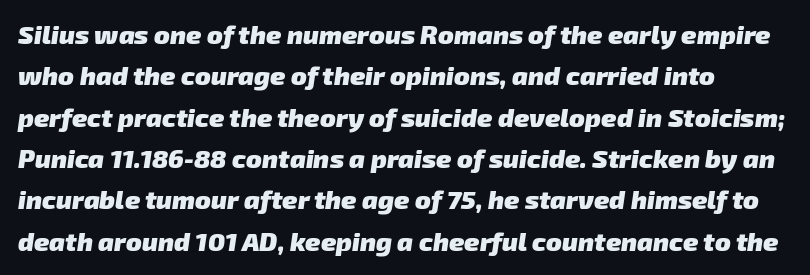
Glance below the letters and you will spot only blank space. Glyph-to-glyph distance matches everyday printed text. The face used here has the dense, thick strokes of a bold. The rows are spaced the way most documents space them.
